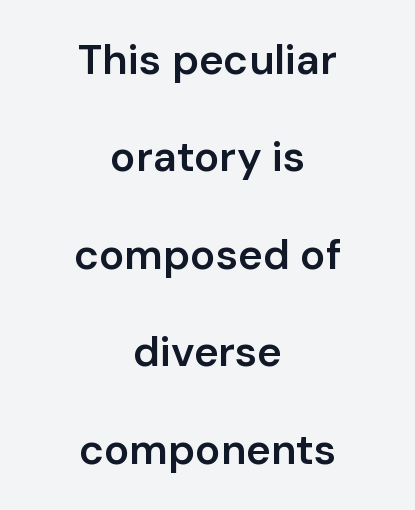
Q: Is the text bold? A: Semi-bold.
Q: Is the text italic (slanted)? A: No, it is upright.
Q: Is the typeface a serif or a sans-serif typeface? A: Sans-serif.
Q: Is the text underlined? A: No.
Q: How is the paragraph aligned? A: Centered.
Q: Is the spacing between letters normal or unusually wide? A: Normal.
Q: Is the spacing between lines tight, normal or loose? A: Loose.
Q: Width (condensed, normal, or wide)? A: Normal.
Q: Stroke contrast? A: Low.
Q: x-height? A: Medium.
Q: Monospaced? A: No.
